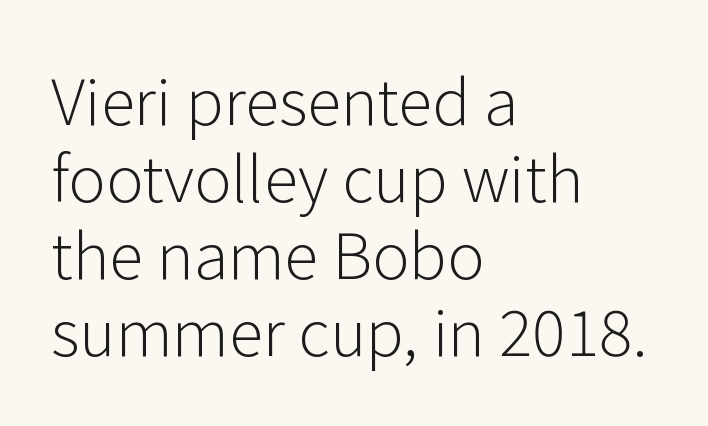
{"serif": "no", "italic": "no", "bold": "no", "weight": "light", "width": "normal", "stroke_contrast": "low", "x_height": "medium", "monospaced": "no", "underline": "no", "align": "left", "line_spacing_ratio": 1.22, "letter_spacing": "normal", "letter_spacing_em": 0.0, "glyph_px": 63}
